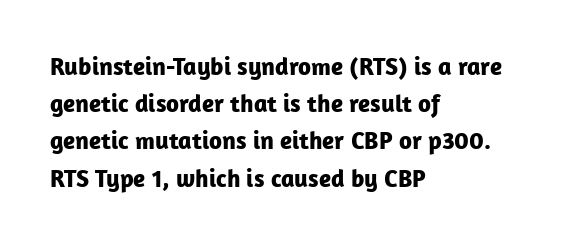
Italic: no, the glyphs are upright roman. Weight: bold. A typesetter would call this zero additional tracking. Does the copy run flush right? No — it runs flush left. In terms of leading, this rendering sits right in the middle. Quick note: underline off.
